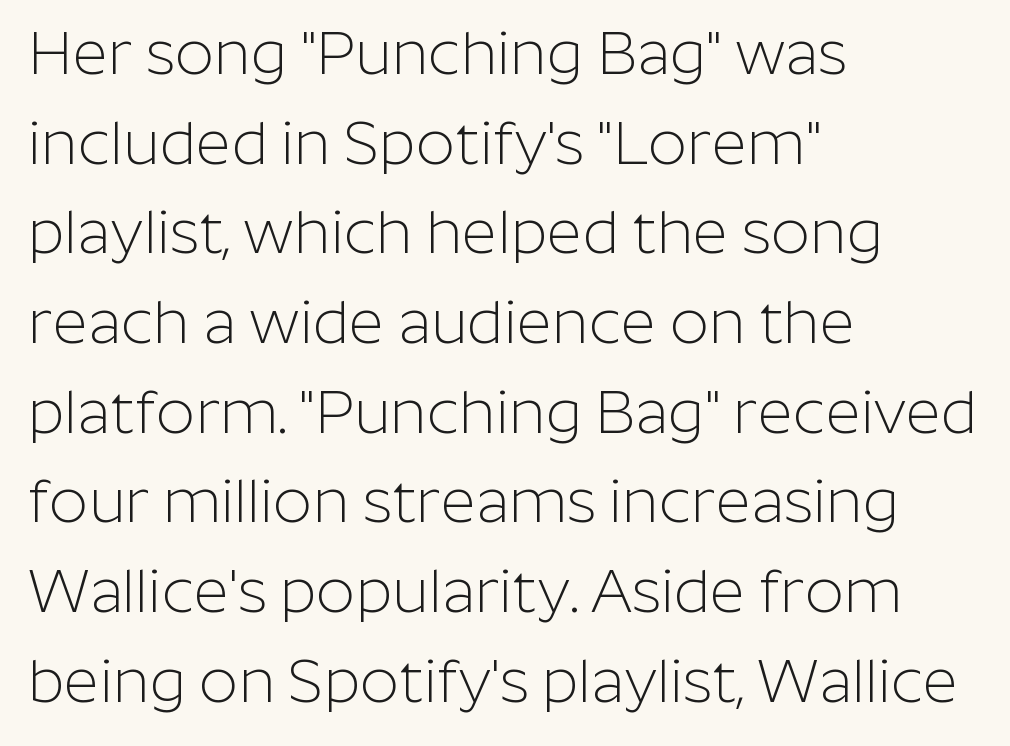
Q: Is the text bold? A: No.
Q: Is the text italic (slanted)? A: No, it is upright.
Q: Is the typeface a serif or a sans-serif typeface? A: Sans-serif.
Q: Is the text underlined? A: No.
Q: How is the paragraph aligned? A: Left-aligned.
Q: Is the spacing between letters normal or unusually wide? A: Normal.
Q: Is the spacing between lines tight, normal or loose? A: Normal.
Q: Width (condensed, normal, or wide)? A: Normal.
Q: Stroke contrast? A: Low.
Q: x-height? A: Medium.
Q: Monospaced? A: No.
